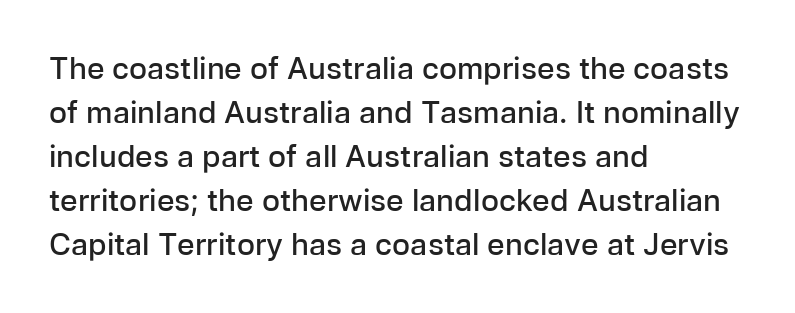
Lines of text with bare space underneath. Is this a sans? Yes — the strokes have no serifs. Leading matches the norm, producing a regular column. Default kerning and tracking; the words read as compact shapes. Moderately thickened strokes mark this as semibold type.
